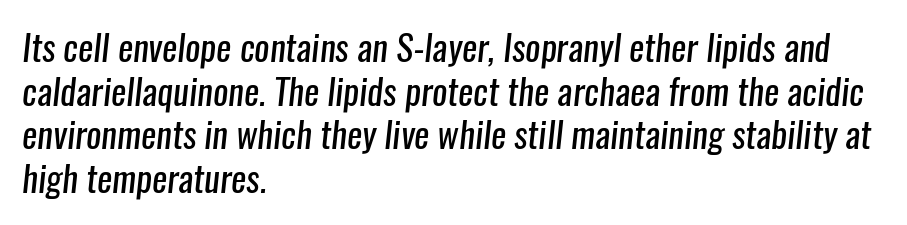
{"serif": "no", "bold": "no", "weight": "regular", "width": "condensed", "stroke_contrast": "low", "x_height": "medium", "monospaced": "no", "underline": "no", "align": "left", "line_spacing_ratio": 1.21, "letter_spacing": "normal", "letter_spacing_em": 0.0, "glyph_px": 36}
